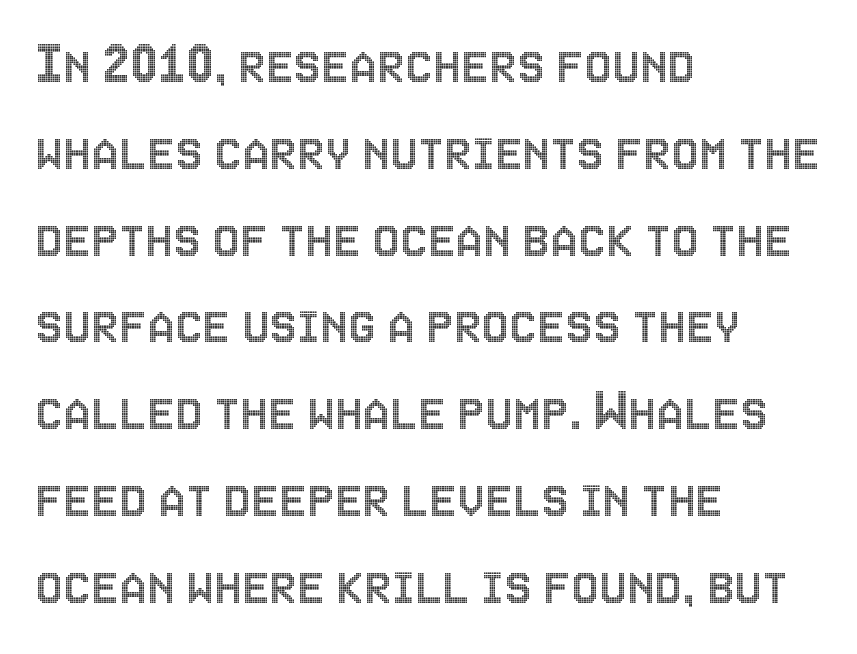
Q: Is the text italic (slanted)? A: No, it is upright.
Q: Is the text underlined? A: No.
Q: How is the paragraph aligned? A: Left-aligned.
Q: Is the spacing between letters normal or unusually wide? A: Normal.
Q: Is the spacing between lines tight, normal or loose? A: Normal.
Q: Width (condensed, normal, or wide)? A: Condensed.
Q: x-height? A: Large.
Q: Monospaced? A: No.
